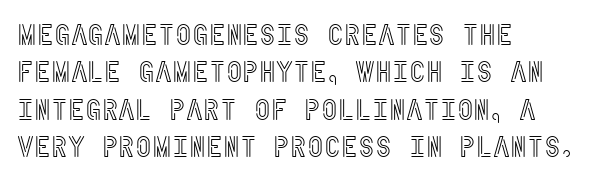
Q: Is the text italic (slanted)? A: No, it is upright.
Q: Is the text underlined? A: No.
Q: How is the paragraph aligned? A: Left-aligned.
Q: Is the spacing between letters normal or unusually wide? A: Normal.
Q: Is the spacing between lines tight, normal or loose? A: Normal.
Q: Width (condensed, normal, or wide)? A: Condensed.
Q: x-height? A: Large.
